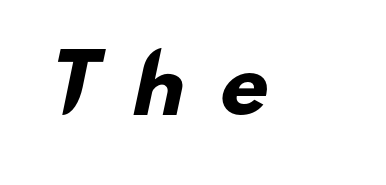
{"serif": "no", "bold": "yes", "weight": "heavy", "width": "wide", "stroke_contrast": "low", "x_height": "small", "monospaced": "no", "underline": "no", "align": "left", "letter_spacing": "wide", "letter_spacing_em": 0.41, "glyph_px": 78}
